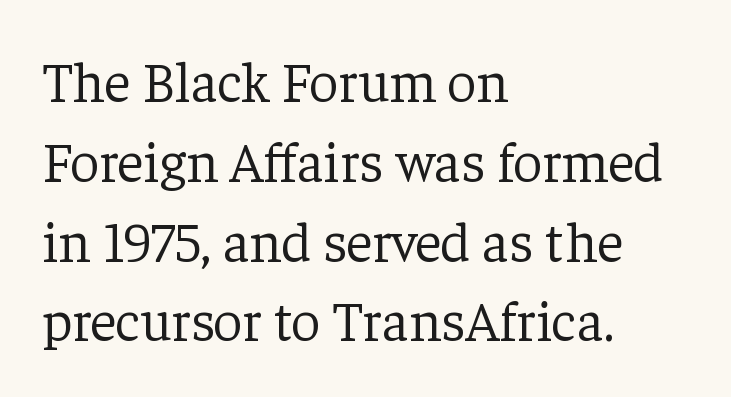
Q: Is the text bold? A: No.
Q: Is the text italic (slanted)? A: No, it is upright.
Q: Is the typeface a serif or a sans-serif typeface? A: Serif.
Q: Is the text underlined? A: No.
Q: How is the paragraph aligned? A: Left-aligned.
Q: Is the spacing between letters normal or unusually wide? A: Normal.
Q: Is the spacing between lines tight, normal or loose? A: Normal.
Q: Width (condensed, normal, or wide)? A: Normal.
Q: Stroke contrast? A: Low.
Q: x-height? A: Medium.
Q: Monospaced? A: No.
